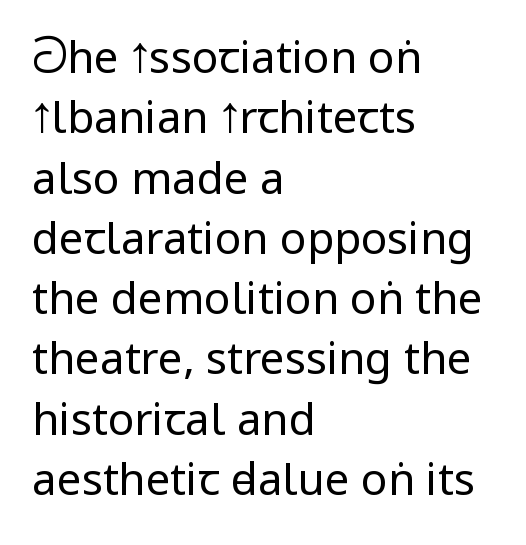
The image shows 44 px regular-weight, condensed sans-serif type, upright; set left-aligned, normal line spacing (1.37x), normal letter spacing, not underlined; low stroke contrast.
